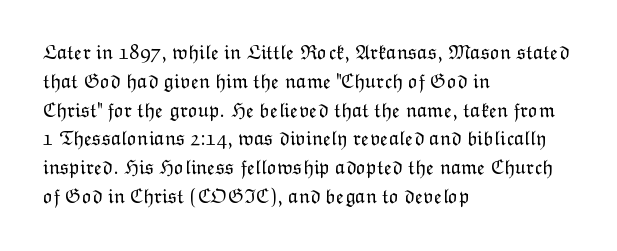
Each new line begins a customary step beneath the previous one. Stems here are at most as thick as an everyday book face. Words appear dense and cohesive because spacing is normal. Descenders hang freely into open space. The axis of the letterforms is exactly vertical.
